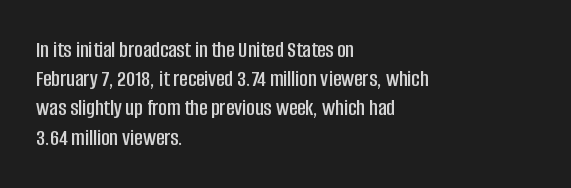
The image shows 23 px text type, upright; set left-aligned, normal line spacing (1.27x), normal letter spacing, not underlined.
